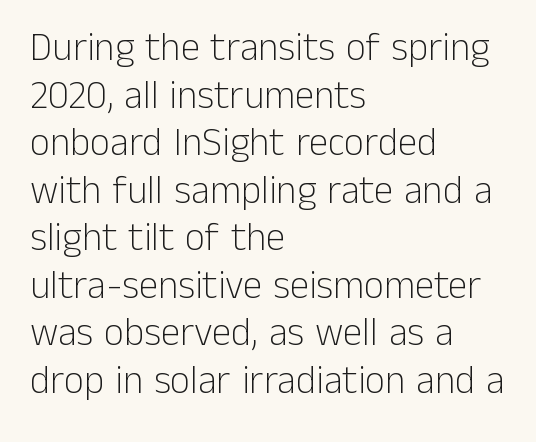
Q: Is the text bold? A: No.
Q: Is the text italic (slanted)? A: No, it is upright.
Q: Is the typeface a serif or a sans-serif typeface? A: Sans-serif.
Q: Is the text underlined? A: No.
Q: How is the paragraph aligned? A: Left-aligned.
Q: Is the spacing between letters normal or unusually wide? A: Normal.
Q: Width (condensed, normal, or wide)? A: Normal.
Q: Stroke contrast? A: Low.
Q: x-height? A: Medium.
Q: Monospaced? A: No.
